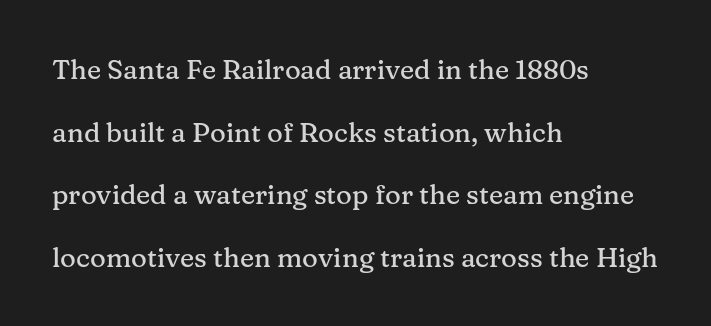
Q: Is the text italic (slanted)? A: No, it is upright.
Q: Is the text underlined? A: No.
Q: How is the paragraph aligned? A: Left-aligned.
Q: Is the spacing between letters normal or unusually wide? A: Normal.
Q: Is the spacing between lines tight, normal or loose? A: Loose.
